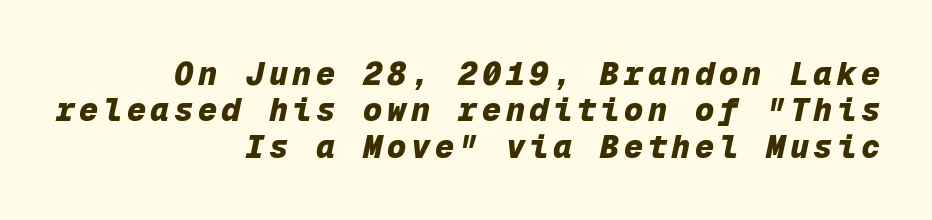
{"italic": "yes", "lean": "right", "slant_degrees": 12, "bold": "yes", "weight": "heavy", "width": "normal", "stroke_contrast": "low", "x_height": "medium", "monospaced": "yes", "underline": "no", "align": "right", "line_spacing": "tight", "line_spacing_ratio": 1.14, "glyph_px": 32}
